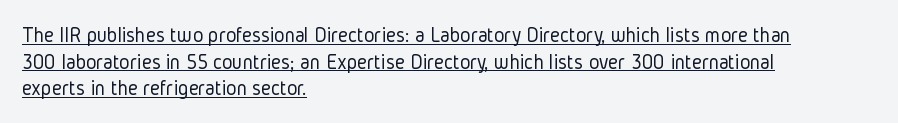
{"italic": "no", "bold": "no", "underline": "yes", "align": "left", "line_spacing_ratio": 1.21, "letter_spacing": "normal", "letter_spacing_em": 0.0, "glyph_px": 22}
